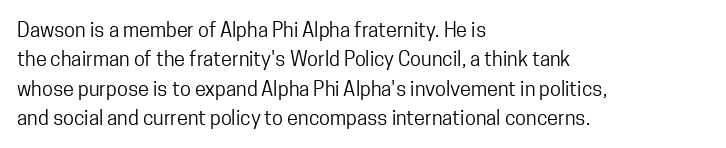
Look at the tracking — it's just the regular setting, nothing added. This sample keeps an unexceptional amount of space between lines. A typesetter would mark this as roman, not italic. Each row of text sits above clean, open space. Ink coverage per letter is moderate at most. This rendering uses left alignment, leaving the right contour irregular.
